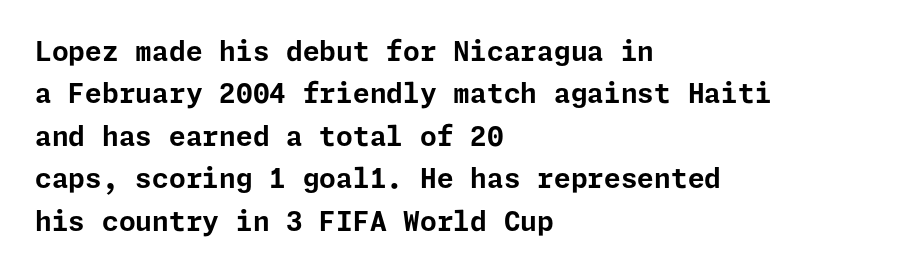
{"italic": "no", "bold": "yes", "underline": "no", "align": "left", "line_spacing": "normal", "line_spacing_ratio": 1.57, "letter_spacing": "normal", "letter_spacing_em": 0.0, "glyph_px": 27}
